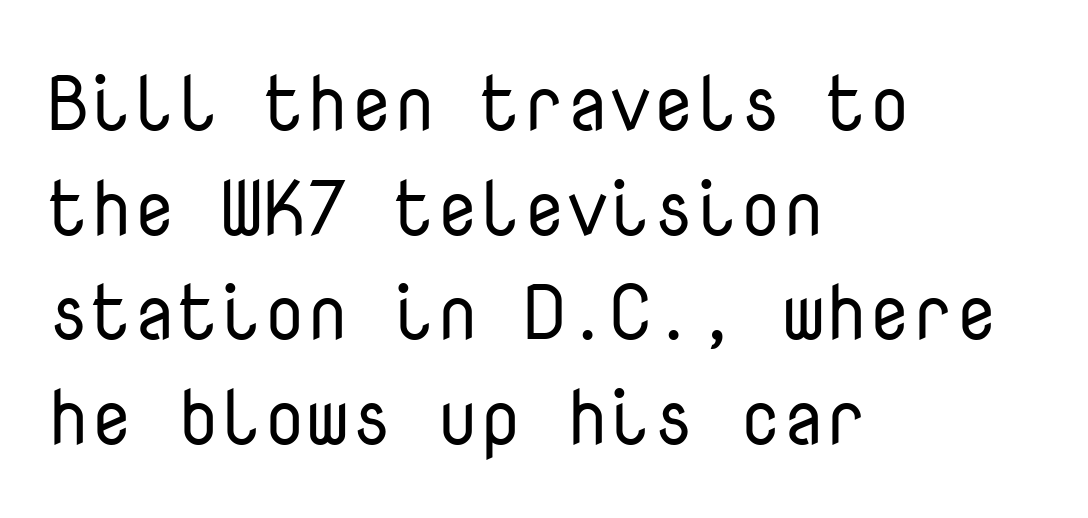
{"serif": "no", "italic": "no", "bold": "no", "weight": "regular", "width": "normal", "stroke_contrast": "low", "x_height": "medium", "monospaced": "yes", "underline": "no", "align": "left", "line_spacing": "normal", "line_spacing_ratio": 1.36, "letter_spacing": "normal", "letter_spacing_em": 0.0, "glyph_px": 77}
